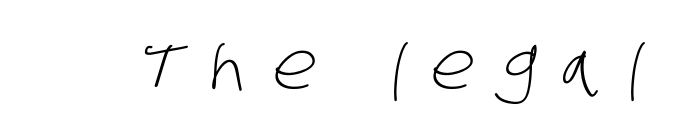
Lines of text with bare space underneath. Ink coverage per letter is moderate at most. You could only call the tracking loose — the letters float apart. Here the designer chose a conventional face with non-uniform glyph widths. Letterform terminals end flat and unadorned throughout the passage.
